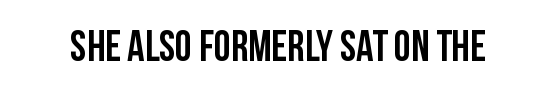
{"serif": "no", "italic": "no", "bold": "yes", "weight": "semibold", "width": "condensed", "stroke_contrast": "low", "x_height": "large", "monospaced": "no", "underline": "no", "letter_spacing": "normal", "letter_spacing_em": 0.0, "glyph_px": 43}
